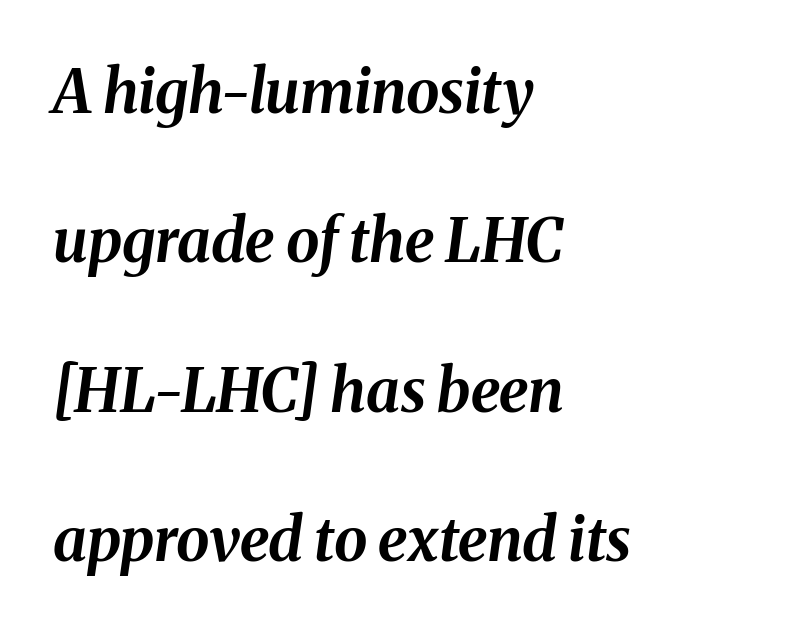
These lines are rendered in a variable-pitch font. This sample uses plain, unmodified letter spacing. You'd pick this weight for a headline — it's a proper bold. Notice the wide empty band between every row — that's loose leading.
